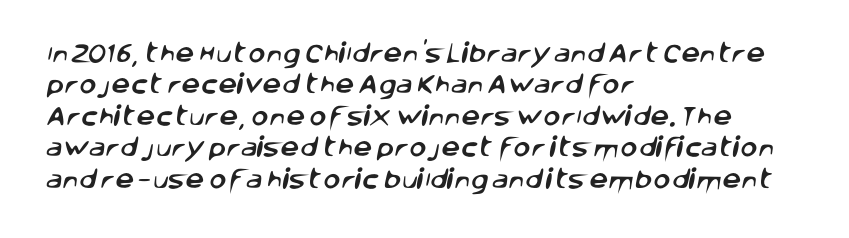
Q: Is the text underlined? A: No.
Q: How is the paragraph aligned? A: Left-aligned.
Q: Is the spacing between letters normal or unusually wide? A: Normal.
Q: Is the spacing between lines tight, normal or loose? A: Normal.
